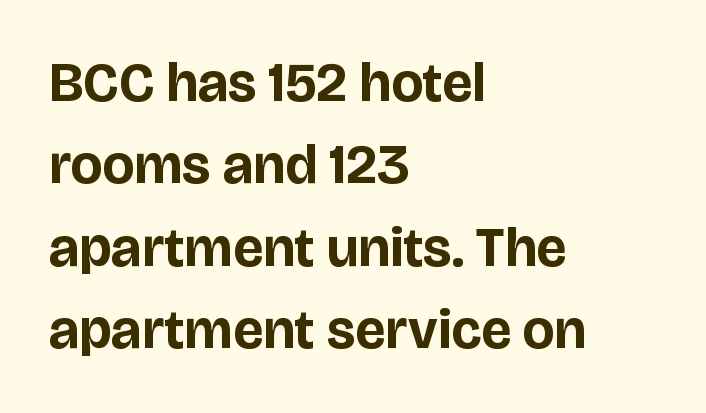
Q: Is the text bold? A: Yes.
Q: Is the text italic (slanted)? A: No, it is upright.
Q: Is the typeface a serif or a sans-serif typeface? A: Sans-serif.
Q: Is the text underlined? A: No.
Q: How is the paragraph aligned? A: Left-aligned.
Q: Is the spacing between letters normal or unusually wide? A: Normal.
Q: Is the spacing between lines tight, normal or loose? A: Normal.
Q: Width (condensed, normal, or wide)? A: Normal.
Q: Stroke contrast? A: Low.
Q: x-height? A: Large.
Q: Monospaced? A: No.
